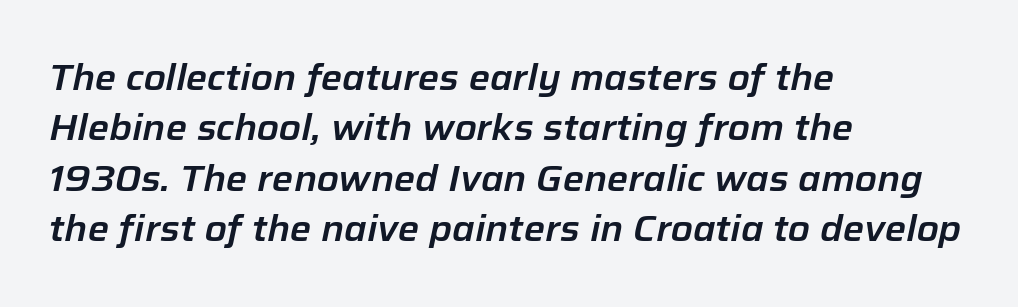
Q: Is the text italic (slanted)? A: Yes, it leans right by about 12 degrees.
Q: Is the text underlined? A: No.
Q: How is the paragraph aligned? A: Left-aligned.
Q: Is the spacing between letters normal or unusually wide? A: Normal.
Q: Is the spacing between lines tight, normal or loose? A: Normal.
Q: Width (condensed, normal, or wide)? A: Normal.
Q: Stroke contrast? A: Low.
Q: x-height? A: Medium.
Q: Monospaced? A: No.
